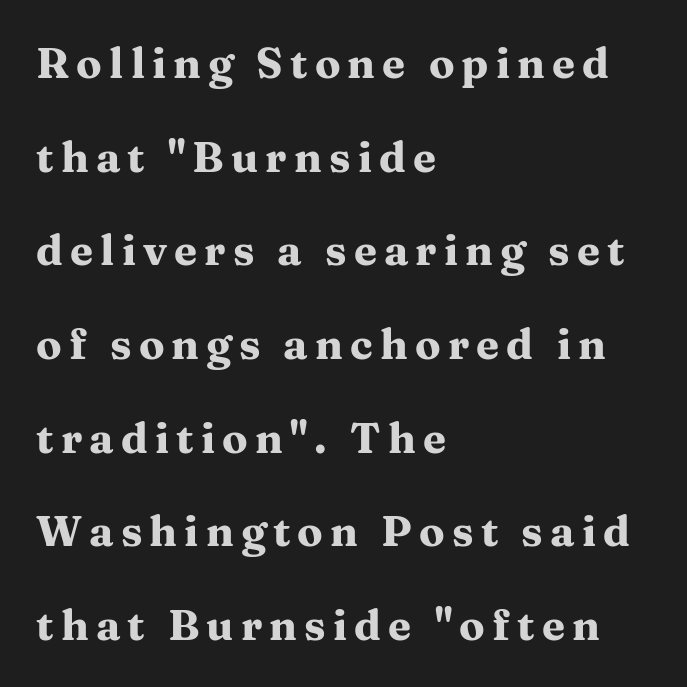
{"serif": "yes", "italic": "no", "bold": "yes", "weight": "heavy", "width": "wide", "stroke_contrast": "medium", "x_height": "medium", "monospaced": "no", "underline": "no", "align": "left", "line_spacing": "loose", "line_spacing_ratio": 2.23, "glyph_px": 42}
